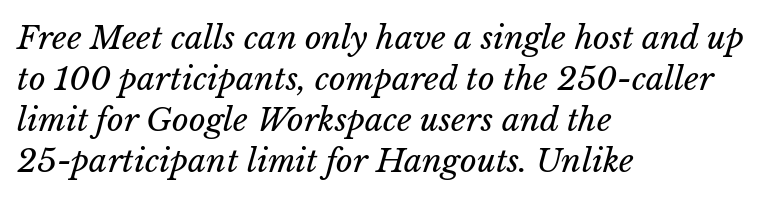
The paragraph shown leans on its left margin. Weight: in the light-to-regular range. The rendering uses natural spacing where letterforms have individual widths. Underlining? Definitely not there.
